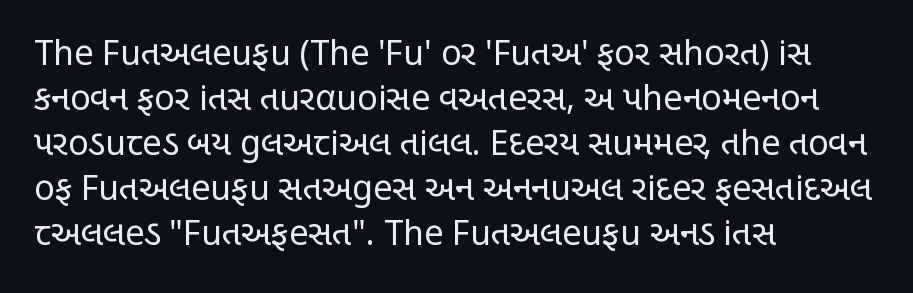
{"serif": "no", "italic": "no", "bold": "no", "weight": "regular", "width": "condensed", "stroke_contrast": "low", "x_height": "large", "monospaced": "no", "underline": "no", "align": "left", "line_spacing": "normal", "line_spacing_ratio": 1.32, "letter_spacing": "normal", "letter_spacing_em": 0.0, "glyph_px": 34}
